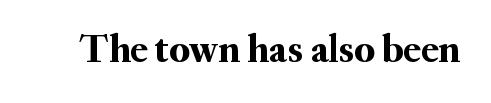
{"serif": "yes", "italic": "no", "width": "normal", "stroke_contrast": "medium", "x_height": "small", "monospaced": "no", "underline": "no", "letter_spacing": "normal", "letter_spacing_em": 0.0, "glyph_px": 40}
